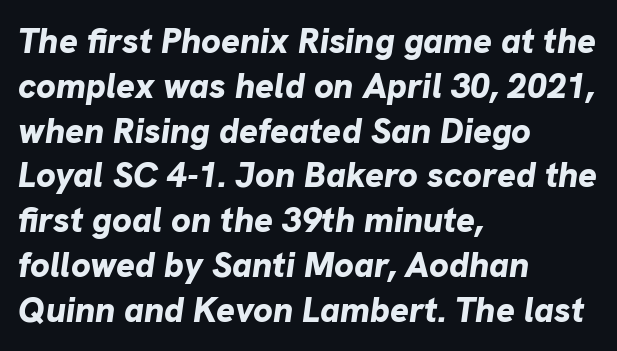
The image shows 35 px bold type, italic (leaning right); set left-aligned, normal line spacing (1.28x), normal letter spacing, not underlined; low stroke contrast and a medium x-height.
